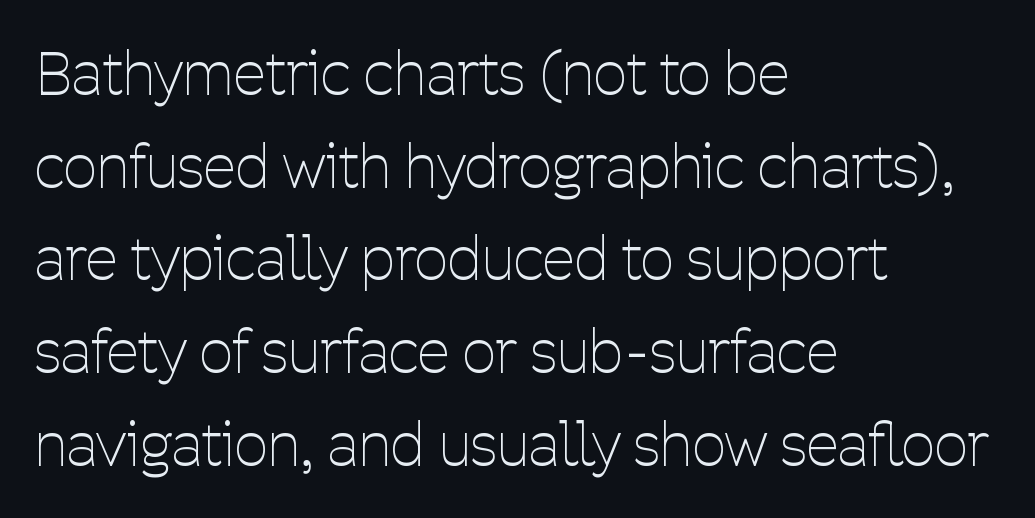
The letters look calm and open, with moderate or lighter stems. The setting favours the left margin, as ordinary paragraphs usually do. No word sits above an underline. Proportional: the letters do not fall into vertical columns. Designer's note — italics off, roman on.
